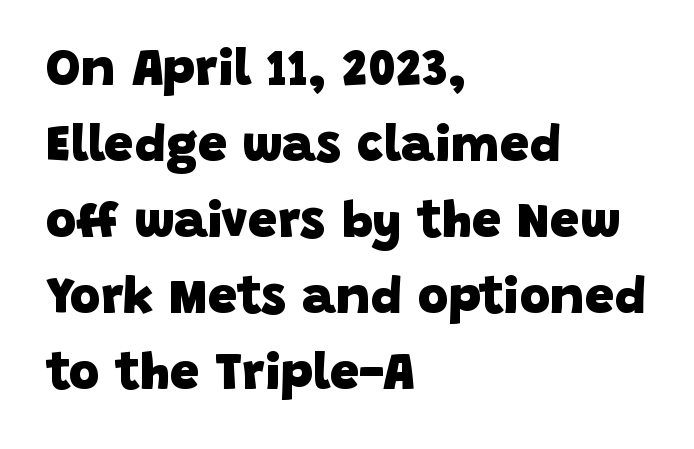
{"serif": "no", "bold": "yes", "weight": "heavy", "width": "normal", "stroke_contrast": "low", "x_height": "large", "monospaced": "no", "underline": "no", "align": "left", "line_spacing": "normal", "line_spacing_ratio": 1.46, "letter_spacing": "normal", "letter_spacing_em": 0.0, "glyph_px": 52}
